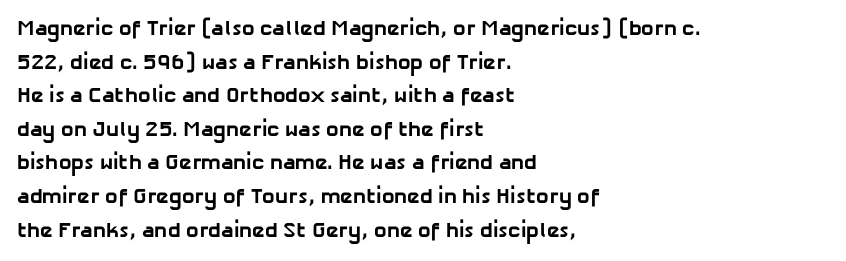
Tracking here is standard; glyphs follow each other at the usual distance. Horizontally, the lines are justified to the leading edge only. The words here are not underlined. How heavy is the stroke? Heavy — this is a bold. Successive baselines arrive at the customary interval.
